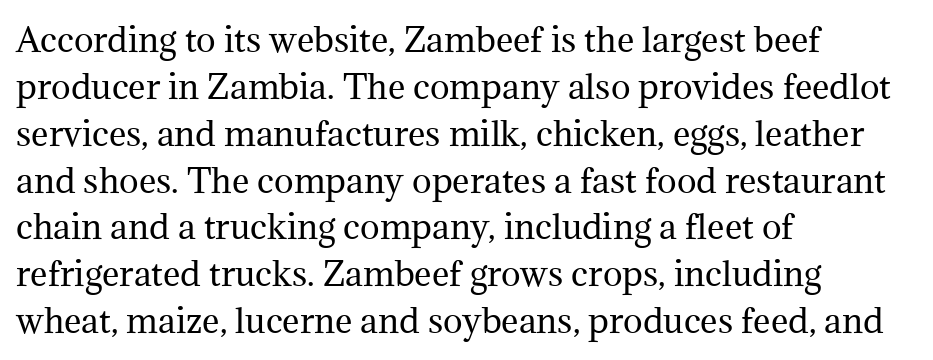
The image shows 33 px regular-weight serif type, upright; set left-aligned, normal line spacing (1.42x), normal letter spacing, not underlined; medium stroke contrast and a medium x-height.
